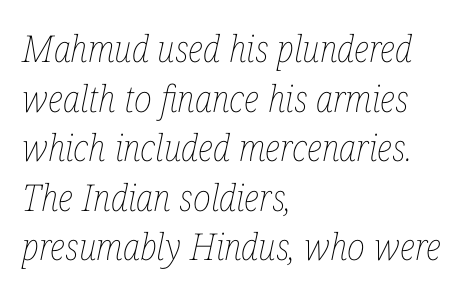
Unbolded letterforms with no extra heft. The words here are not underlined. Is the type slanted? Yes — the strokes lean at a clear angle. Compared with typical paragraphs, the rows here are spaced about the same.
